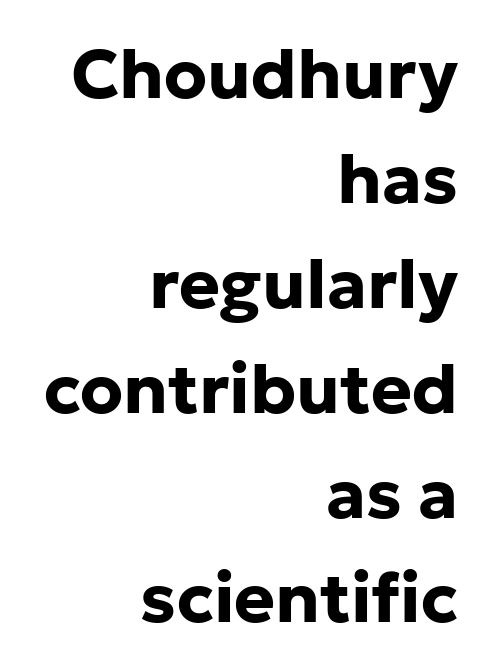
Q: Is the text bold? A: Yes.
Q: Is the text italic (slanted)? A: No, it is upright.
Q: Is the typeface a serif or a sans-serif typeface? A: Sans-serif.
Q: Is the text underlined? A: No.
Q: How is the paragraph aligned? A: Right-aligned.
Q: Is the spacing between letters normal or unusually wide? A: Normal.
Q: Is the spacing between lines tight, normal or loose? A: Normal.
Q: Width (condensed, normal, or wide)? A: Normal.
Q: Stroke contrast? A: Low.
Q: x-height? A: Medium.
Q: Monospaced? A: No.
